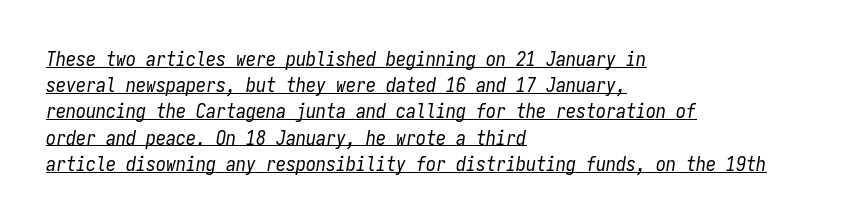
Q: Is the text bold? A: No.
Q: Is the text italic (slanted)? A: Yes, it leans right by about 9 degrees.
Q: Is the text underlined? A: Yes.
Q: How is the paragraph aligned? A: Left-aligned.
Q: Is the spacing between letters normal or unusually wide? A: Normal.
Q: Is the spacing between lines tight, normal or loose? A: Normal.
